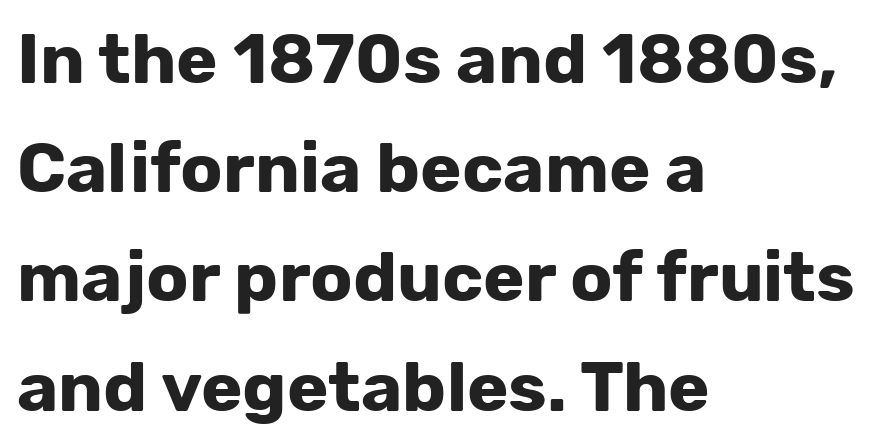
The image shows 70 px bold sans-serif type, upright; set left-aligned, normal line spacing (1.56x), normal letter spacing, not underlined; low stroke contrast and a medium x-height.
